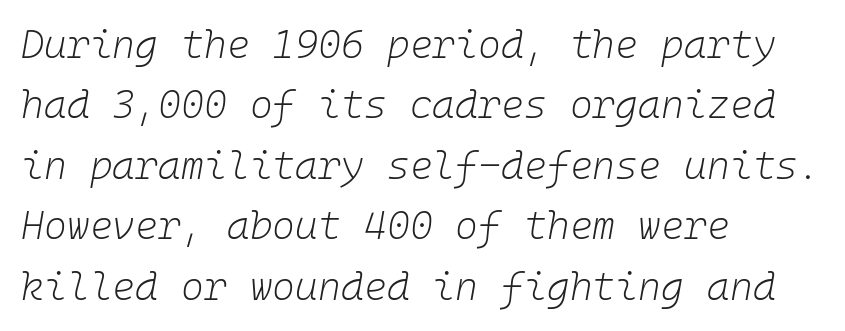
The image shows 39 px light type, italic (leaning right), monospaced; set left-aligned, normal line spacing (1.55x), normal letter spacing, not underlined; low stroke contrast and a medium x-height.
